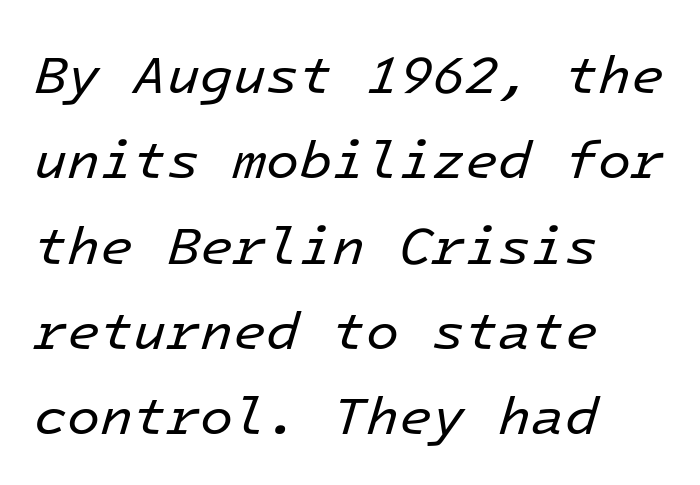
Q: Is the text bold? A: No.
Q: Is the text italic (slanted)? A: Yes, it leans right by about 16 degrees.
Q: Is the text underlined? A: No.
Q: How is the paragraph aligned? A: Left-aligned.
Q: Is the spacing between letters normal or unusually wide? A: Normal.
Q: Is the spacing between lines tight, normal or loose? A: Normal.
Q: Width (condensed, normal, or wide)? A: Normal.
Q: Stroke contrast? A: Low.
Q: x-height? A: Medium.
Q: Monospaced? A: Yes.
